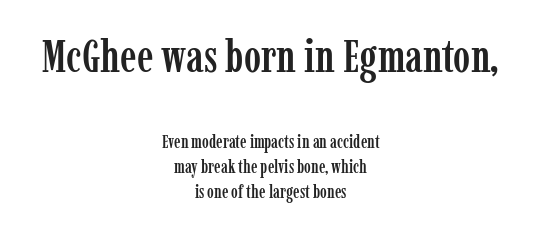
Q: Is the text italic (slanted)? A: No, it is upright.
Q: Is the typeface a serif or a sans-serif typeface? A: Serif.
Q: Is the text underlined? A: No.
Q: How is the paragraph aligned? A: Centered.
Q: Is the spacing between letters normal or unusually wide? A: Normal.
Q: Is the spacing between lines tight, normal or loose? A: Normal.
Q: Which block of text is set in a larger size, the first (top) or the second (bottom)? A: The first (top) one.
Q: Width (condensed, normal, or wide)? A: Condensed.
Q: Stroke contrast? A: Low.
Q: x-height? A: Medium.
Q: Monospaced? A: No.
